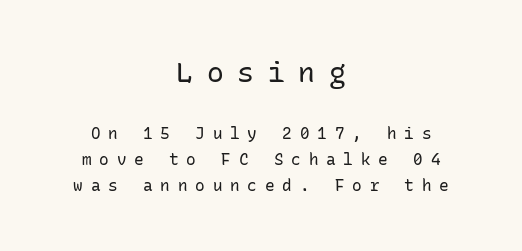
{"serif": "no", "italic": "no", "bold": "no", "weight": "regular", "width": "normal", "stroke_contrast": "low", "x_height": "medium", "monospaced": "yes", "underline": "no", "align": "center", "line_spacing": "normal", "line_spacing_ratio": 1.63, "letter_spacing": "wide", "letter_spacing_em": 0.49, "larger_block": "first", "size_ratio": 1.75, "glyph_px": 28}
